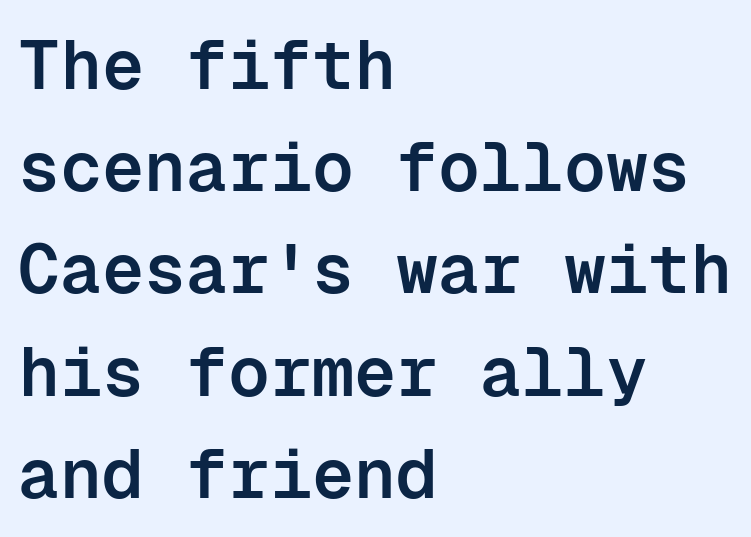
Q: Is the text bold? A: Semi-bold.
Q: Is the text italic (slanted)? A: No, it is upright.
Q: Is the typeface a serif or a sans-serif typeface? A: Sans-serif.
Q: Is the text underlined? A: No.
Q: How is the paragraph aligned? A: Left-aligned.
Q: Is the spacing between letters normal or unusually wide? A: Normal.
Q: Is the spacing between lines tight, normal or loose? A: Normal.
Q: Width (condensed, normal, or wide)? A: Normal.
Q: Stroke contrast? A: Low.
Q: x-height? A: Medium.
Q: Monospaced? A: Yes.
